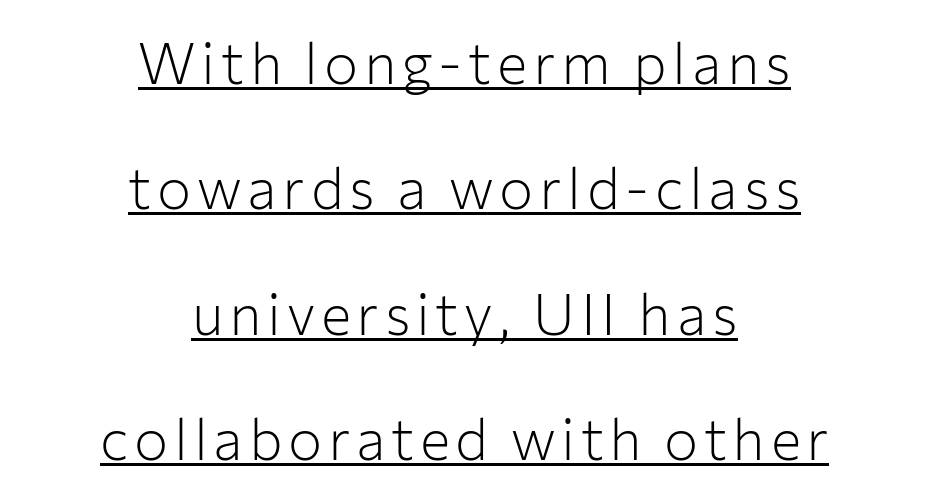
{"serif": "no", "italic": "no", "bold": "no", "weight": "light", "width": "normal", "stroke_contrast": "low", "x_height": "medium", "monospaced": "no", "underline": "yes", "align": "center", "line_spacing": "loose", "line_spacing_ratio": 2.2, "glyph_px": 57}
